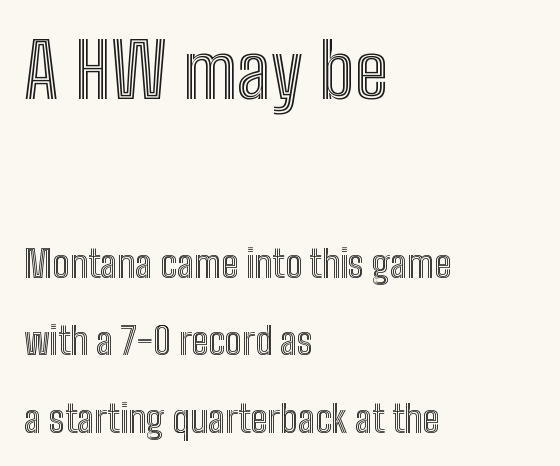
This layout puts the oversized block above and the modest block below. The axis of the letterforms is exactly vertical. The ragged edge is on the right, which tells us the setting is flush left. Underlining? Definitely not there. The letters sit at their default tracking, neither squeezed nor spread. Looks like regular typesetting: each glyph gets only the width it needs.
